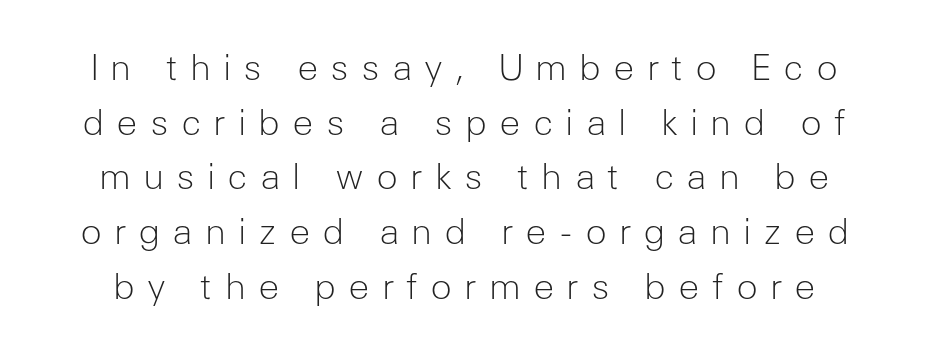
{"serif": "no", "italic": "no", "bold": "no", "weight": "light", "width": "normal", "stroke_contrast": "low", "x_height": "medium", "monospaced": "no", "underline": "no", "line_spacing": "normal", "line_spacing_ratio": 1.52, "letter_spacing": "wide", "letter_spacing_em": 0.33, "glyph_px": 36}
